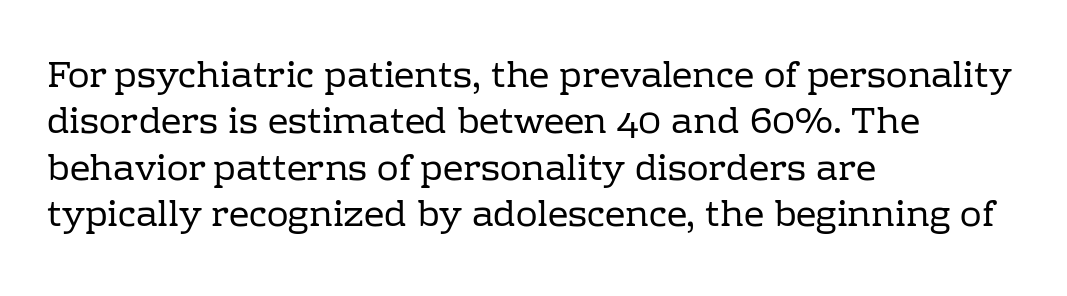
{"serif": "yes", "italic": "no", "bold": "no", "weight": "regular", "width": "normal", "stroke_contrast": "low", "x_height": "medium", "monospaced": "no", "underline": "no", "align": "left", "line_spacing": "normal", "line_spacing_ratio": 1.29, "letter_spacing": "normal", "letter_spacing_em": 0.0, "glyph_px": 36}
